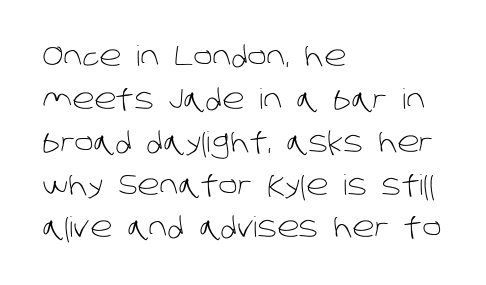
The gap between lines stays unmarked. Notice how the passage keeps a crisp vertical edge on the left only. Is there much room between lines? A standard amount, neither cramped nor airy. The passage shown is typed in a proportional face where columns would drift. Nope, no serifs anywhere on these letters.
